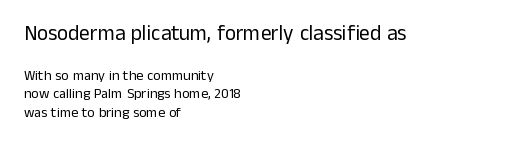
The lines in this sample share a left origin and differ only in where they stop. Regarding leading, the lines here are spaced in the standard way. Glyph-to-glyph distance matches everyday printed text. Italic: no, the glyphs are upright roman. Underlining? Definitely not there.
